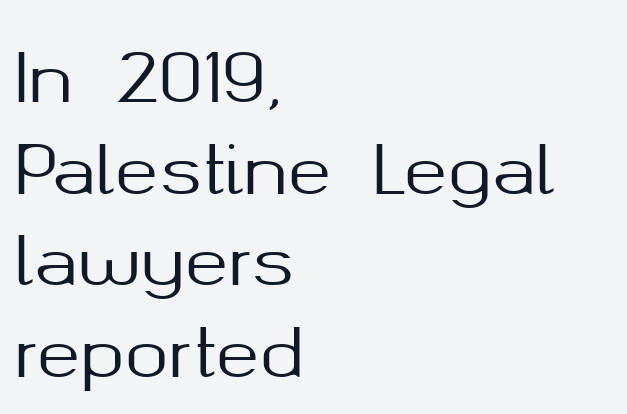
Summary of vertical rhythm: regular, with standard interline spacing. Tall strokes in this sample are plumb rather than angled. Lines of text with bare space underneath. Here the designer chose a conventional face with non-uniform glyph widths. The face used here is a sans, in the tradition of grotesques and geometrics. Short and long lines alike share a common starting point at left.
